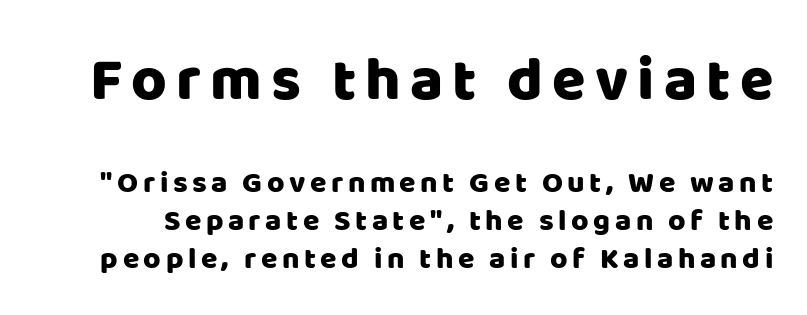
The image shows 61 px sans-serif type, upright; set normal line spacing (1.27x), not underlined; the first (top) block is 2.03x larger; low stroke contrast and a large x-height.
